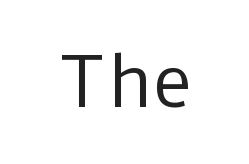
Nothing heavy about these letters — not bold at all. The rendering uses natural spacing where letterforms have individual widths. The characters display no serif detailing; their extremities are plain. There is no visible air inserted between adjacent glyphs. Clear beneath every line of the passage.
